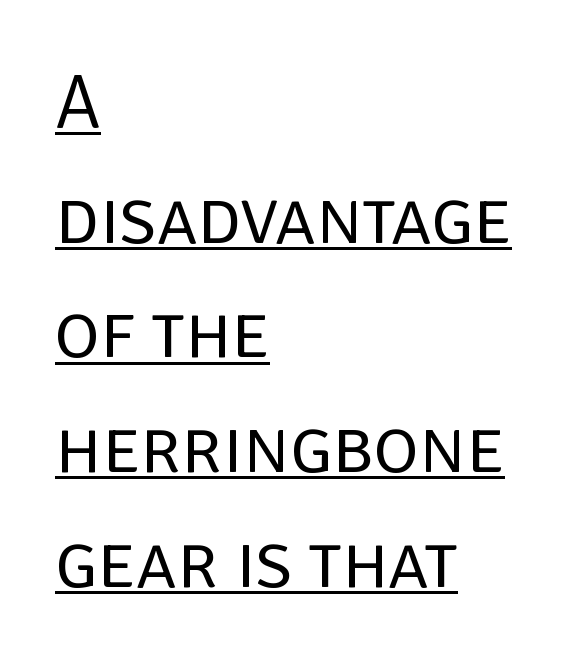
{"serif": "no", "italic": "no", "bold": "no", "weight": "regular", "width": "normal", "stroke_contrast": "low", "x_height": "large", "monospaced": "no", "underline": "yes", "align": "left", "line_spacing": "normal", "line_spacing_ratio": 1.49, "letter_spacing": "normal", "letter_spacing_em": 0.0, "glyph_px": 77}
